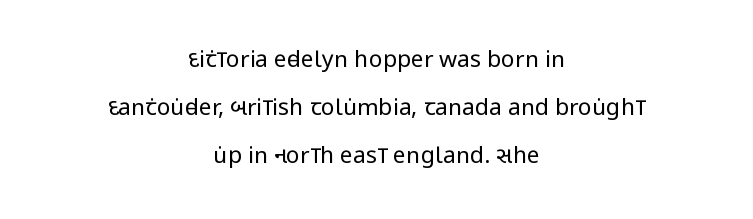
{"italic": "no", "bold": "no", "underline": "no", "align": "center", "line_spacing": "loose", "line_spacing_ratio": 2.08, "letter_spacing": "normal", "letter_spacing_em": 0.0, "glyph_px": 23}
